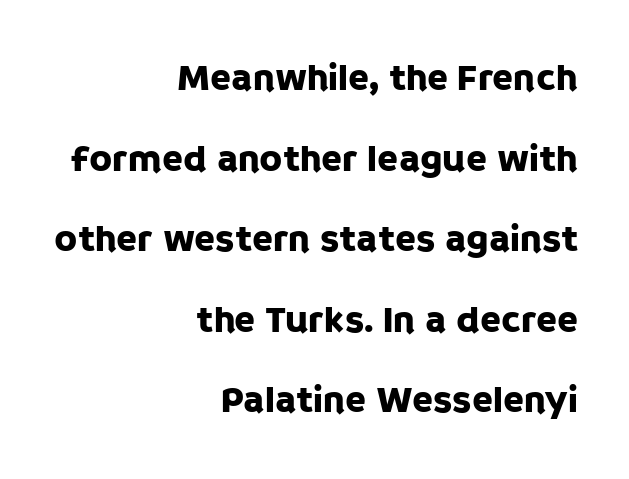
What stands out about the letter spacing? Nothing — it is the standard amount. The lines are spread far apart with generous leading. Look at the bottom of the vertical strokes: they stop flat, with no serifs. This sample has the flowing, uneven cadence of proportional lettering. Honestly, there is no underline to notice here at all. Posture: vertical.
